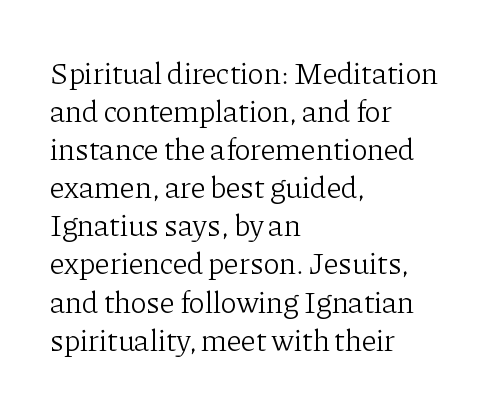
Think of a printed novel: that variable character pitch is what you see here. Each row of text sits above clean, open space. Baseline-to-baseline distance is the conventional proportion of letter height. The weight tops out at a normal text grade. The rag falls on the right side of this text block.
